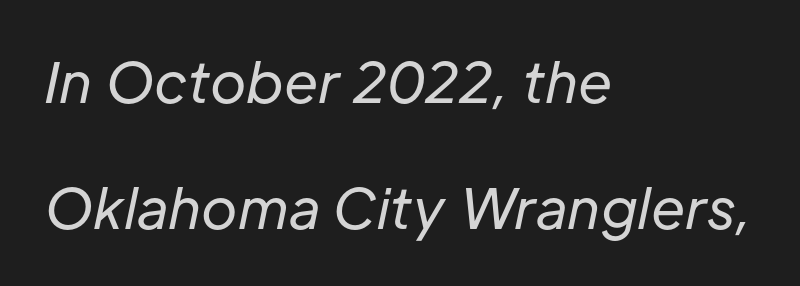
Do the characters align in a grid? No, the font is proportional. Compared with typical body copy, the letter spacing here is the same. Compared with a typical body face, this is equally light or lighter still. Underlining? Definitely not there. The axis of the letterforms is tilted away from vertical.
